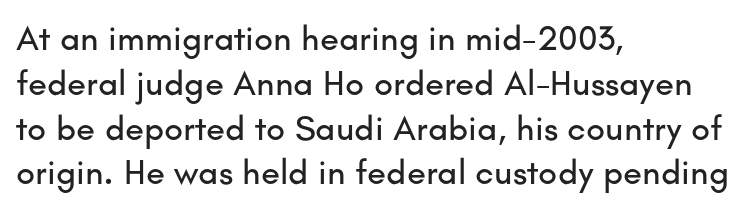
Q: Is the text italic (slanted)? A: No, it is upright.
Q: Is the typeface a serif or a sans-serif typeface? A: Sans-serif.
Q: Is the text underlined? A: No.
Q: How is the paragraph aligned? A: Left-aligned.
Q: Is the spacing between letters normal or unusually wide? A: Normal.
Q: Is the spacing between lines tight, normal or loose? A: Normal.
Q: Width (condensed, normal, or wide)? A: Normal.
Q: Stroke contrast? A: Low.
Q: x-height? A: Small.
Q: Monospaced? A: No.
